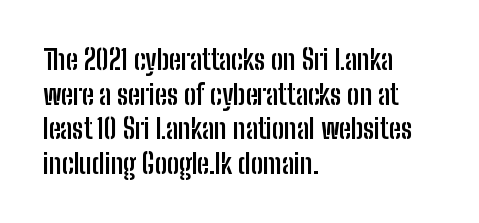
{"italic": "no", "bold": "yes", "underline": "no", "align": "left", "line_spacing": "normal", "line_spacing_ratio": 1.28, "letter_spacing": "normal", "letter_spacing_em": 0.0, "glyph_px": 27}
